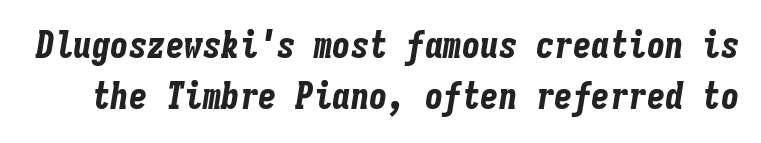
{"italic": "yes", "lean": "right", "slant_degrees": 9, "bold": "yes", "weight": "bold", "width": "condensed", "stroke_contrast": "low", "x_height": "medium", "monospaced": "yes", "underline": "no", "line_spacing": "normal", "line_spacing_ratio": 1.39, "letter_spacing": "normal", "letter_spacing_em": 0.0, "glyph_px": 37}
